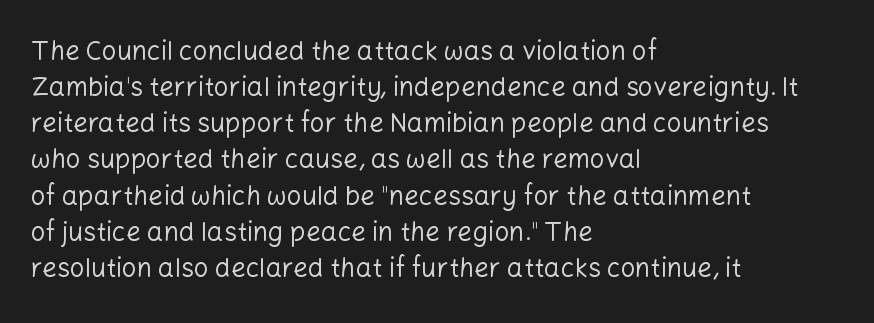
Q: Is the text bold? A: No.
Q: Is the text italic (slanted)? A: No, it is upright.
Q: Is the text underlined? A: No.
Q: How is the paragraph aligned? A: Left-aligned.
Q: Is the spacing between letters normal or unusually wide? A: Normal.
Q: Is the spacing between lines tight, normal or loose? A: Normal.
